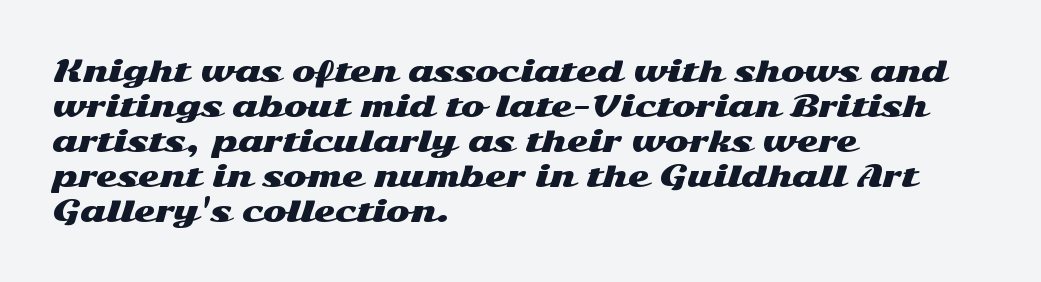
Q: Is the text italic (slanted)? A: Yes.
Q: Is the typeface a serif or a sans-serif typeface? A: Sans-serif.
Q: Is the text underlined? A: No.
Q: How is the paragraph aligned? A: Left-aligned.
Q: Is the spacing between letters normal or unusually wide? A: Normal.
Q: Is the spacing between lines tight, normal or loose? A: Normal.
Q: Width (condensed, normal, or wide)? A: Wide.
Q: Stroke contrast? A: Medium.
Q: x-height? A: Medium.
Q: Monospaced? A: No.
